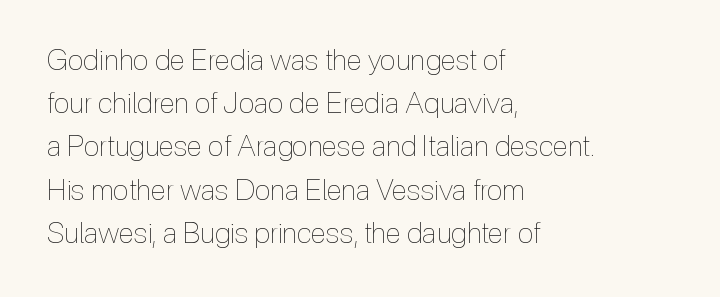
Q: Is the text bold? A: No.
Q: Is the text italic (slanted)? A: No, it is upright.
Q: Is the text underlined? A: No.
Q: How is the paragraph aligned? A: Left-aligned.
Q: Is the spacing between letters normal or unusually wide? A: Normal.
Q: Is the spacing between lines tight, normal or loose? A: Normal.
Q: Width (condensed, normal, or wide)? A: Condensed.
Q: x-height? A: Medium.
Q: Monospaced? A: No.
